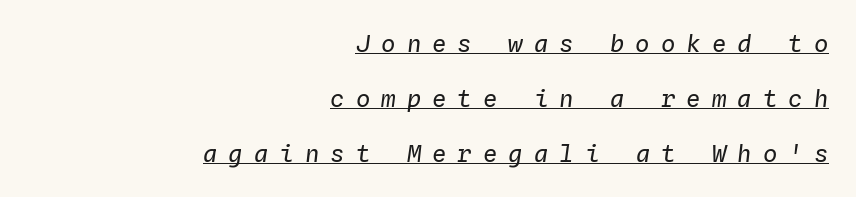
Tracking here is generous; glyphs stand well apart from one another. Leading: increased. The glyphs look as if they've been sheared to an angle. What decoration does the sample have? An underline. Stroke thickness stays within the range of a standard reading face or lighter.
